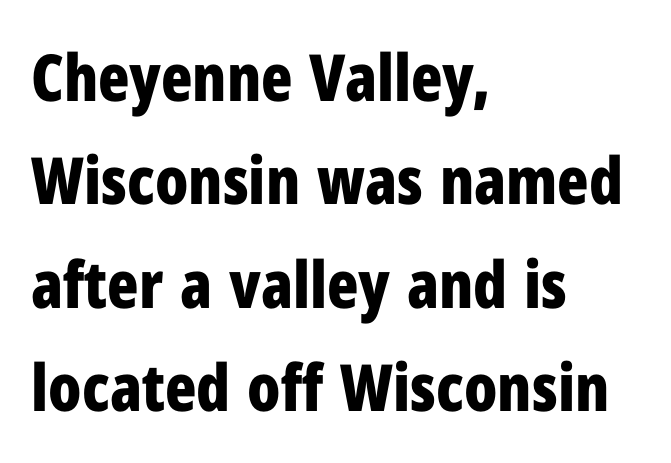
The image shows 65 px bold, condensed sans-serif type, upright; set left-aligned, normal line spacing (1.59x), normal letter spacing, not underlined; low stroke contrast and a medium x-height.
